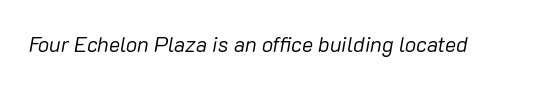
The image shows 21 px text type, italic (leaning right); set normal letter spacing, not underlined.
